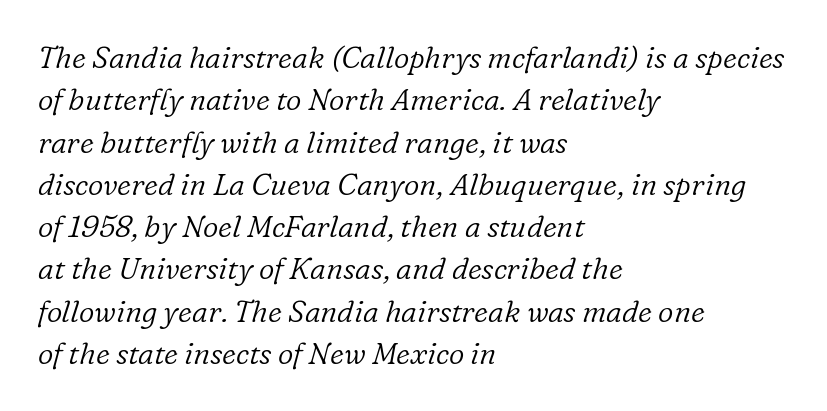
Is this a heavy cut? Hardly; it is regular or lighter. Check the space under the baseline: it is left empty. A typesetter would call this proportional, since set widths differ per character. Here the glyphs are tracked normally, forming tight word shapes. The whole block is typeset with a tilt.
